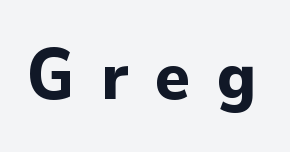
{"serif": "no", "italic": "no", "bold": "yes", "weight": "bold", "width": "normal", "stroke_contrast": "low", "x_height": "small", "monospaced": "no", "underline": "no", "letter_spacing": "wide", "letter_spacing_em": 0.38, "glyph_px": 71}
